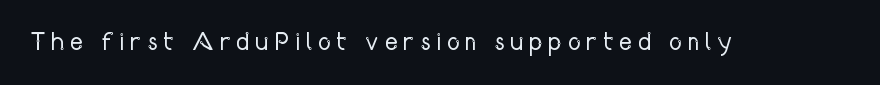
{"italic": "no", "bold": "no", "underline": "no", "letter_spacing": "wide", "letter_spacing_em": 0.21, "glyph_px": 25}
